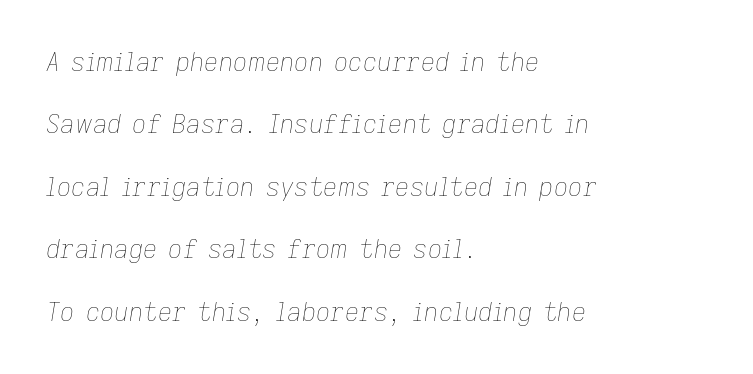
Q: Is the text bold? A: No.
Q: Is the text italic (slanted)? A: Yes, it leans right by about 9 degrees.
Q: Is the text underlined? A: No.
Q: How is the paragraph aligned? A: Left-aligned.
Q: Is the spacing between letters normal or unusually wide? A: Normal.
Q: Is the spacing between lines tight, normal or loose? A: Loose.
